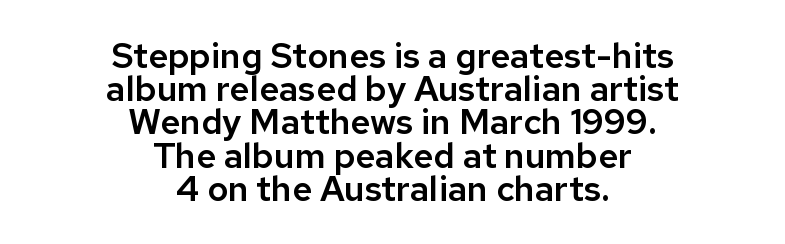
Check the space under the baseline: it is left empty. Observe the absence of serifs on each vertical stroke in this sample. Rows of type sit shoulder to shoulder in the vertical direction. Ascenders rise straight up at ninety degrees. The paragraph shown floats in the horizontal middle.
